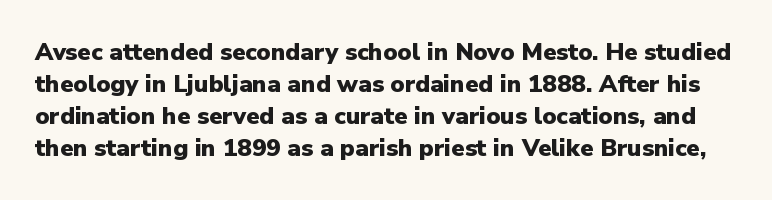
The image shows 24 px bold type, upright; set normal line spacing (1.33x), normal letter spacing, not underlined.
